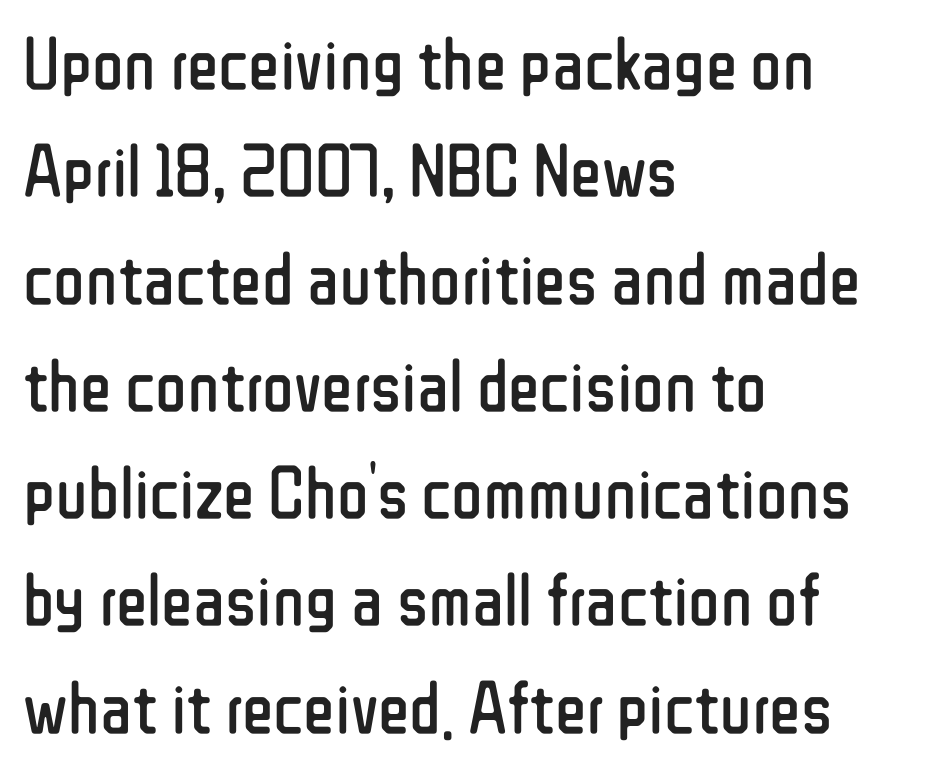
The image shows 74 px regular-weight, condensed sans-serif type, upright; set left-aligned, normal line spacing (1.45x), normal letter spacing, not underlined; low stroke contrast and a medium x-height.
